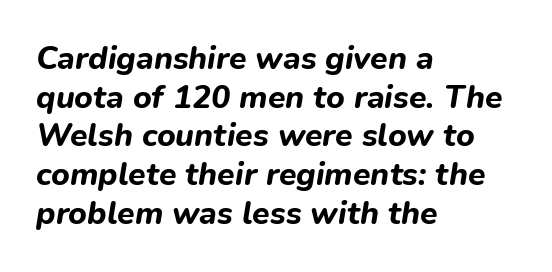
Q: Is the text bold? A: Yes.
Q: Is the text italic (slanted)? A: Yes, it leans right by about 9 degrees.
Q: Is the text underlined? A: No.
Q: How is the paragraph aligned? A: Left-aligned.
Q: Is the spacing between letters normal or unusually wide? A: Normal.
Q: Width (condensed, normal, or wide)? A: Normal.
Q: Stroke contrast? A: Low.
Q: x-height? A: Medium.
Q: Monospaced? A: No.
